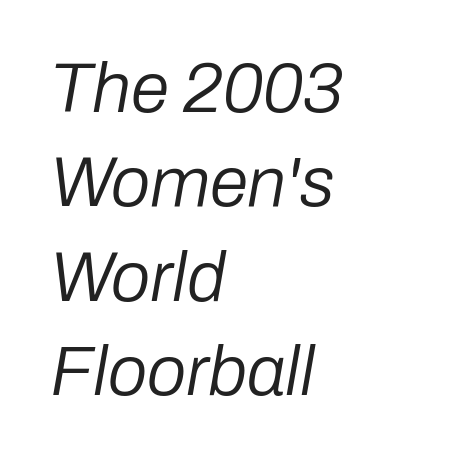
Q: Is the text bold? A: No.
Q: Is the text italic (slanted)? A: Yes, it leans right by about 10 degrees.
Q: Is the text underlined? A: No.
Q: How is the paragraph aligned? A: Left-aligned.
Q: Is the spacing between letters normal or unusually wide? A: Normal.
Q: Is the spacing between lines tight, normal or loose? A: Normal.
Q: Width (condensed, normal, or wide)? A: Normal.
Q: Stroke contrast? A: Low.
Q: x-height? A: Medium.
Q: Monospaced? A: No.
